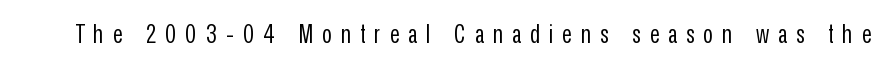
{"italic": "no", "bold": "no", "underline": "no", "letter_spacing": "wide", "letter_spacing_em": 0.35, "glyph_px": 26}
